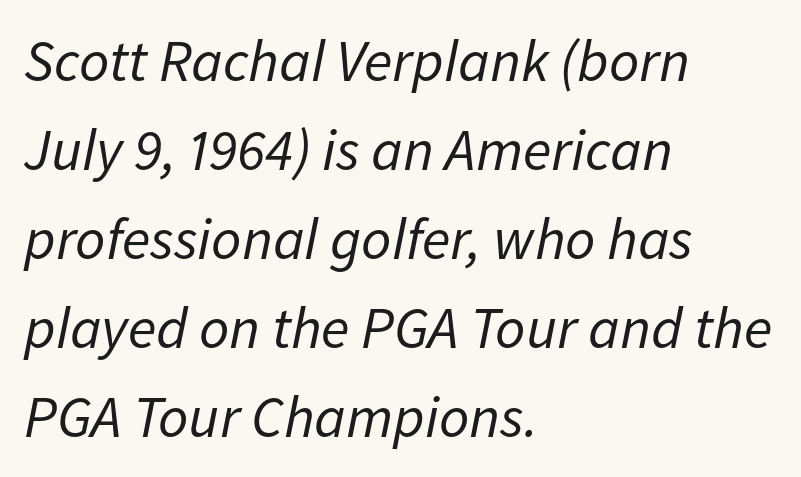
The image shows 59 px regular-weight type, italic (leaning right); set left-aligned, normal line spacing (1.51x), normal letter spacing, not underlined; low stroke contrast and a medium x-height.
